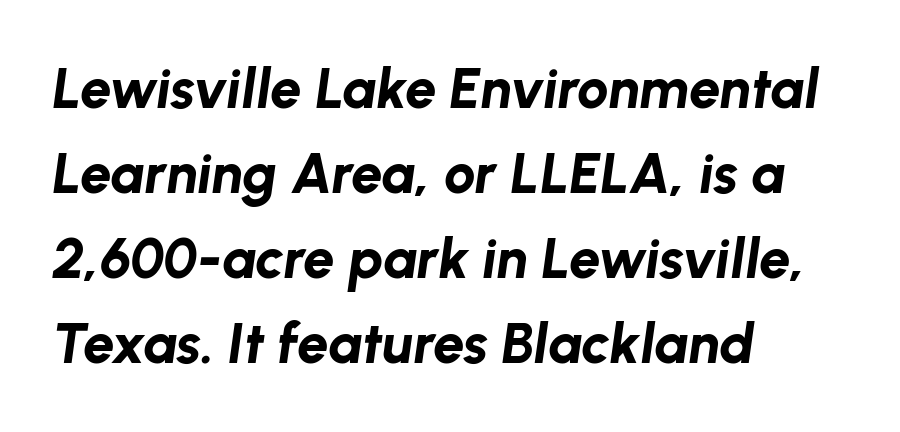
The image shows 56 px bold type, italic (leaning right); set left-aligned, normal line spacing (1.52x), normal letter spacing, not underlined; low stroke contrast and a medium x-height.
